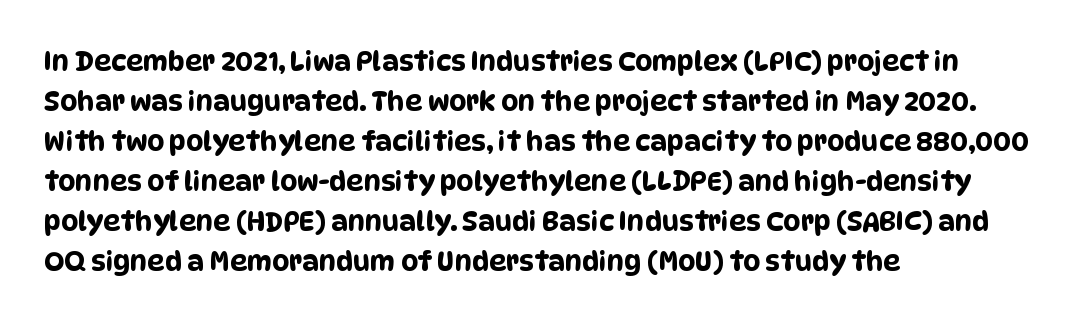
The image shows 27 px text type; set left-aligned, normal line spacing (1.48x), normal letter spacing, not underlined.
